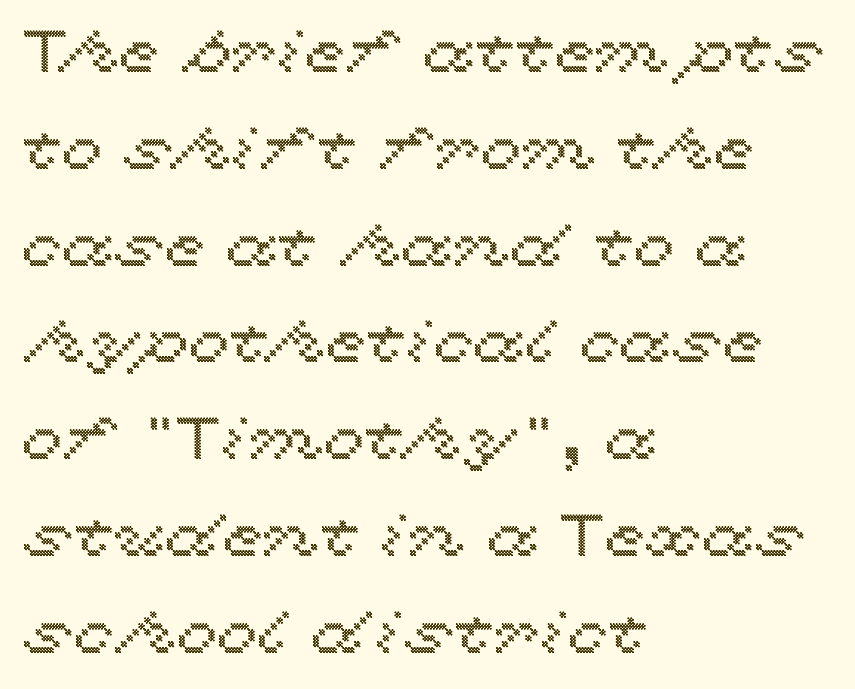
Q: Is the text italic (slanted)? A: Yes.
Q: Is the text underlined? A: No.
Q: How is the paragraph aligned? A: Left-aligned.
Q: Is the spacing between letters normal or unusually wide? A: Normal.
Q: Is the spacing between lines tight, normal or loose? A: Normal.
Q: Width (condensed, normal, or wide)? A: Wide.
Q: x-height? A: Medium.
Q: Monospaced? A: No.
